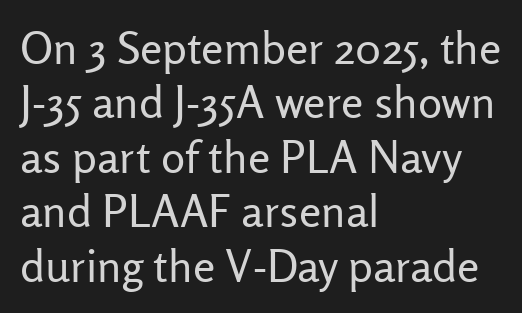
Q: Is the text bold? A: No.
Q: Is the text italic (slanted)? A: No, it is upright.
Q: Is the typeface a serif or a sans-serif typeface? A: Sans-serif.
Q: Is the text underlined? A: No.
Q: How is the paragraph aligned? A: Left-aligned.
Q: Is the spacing between letters normal or unusually wide? A: Normal.
Q: Width (condensed, normal, or wide)? A: Normal.
Q: Stroke contrast? A: Low.
Q: x-height? A: Medium.
Q: Monospaced? A: No.
